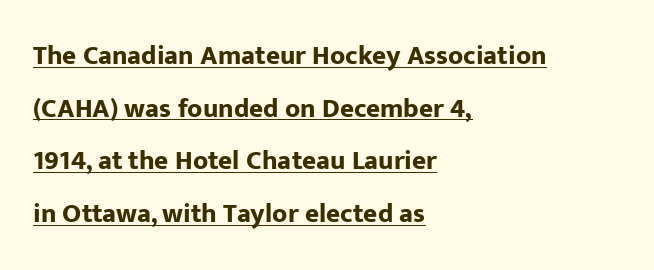
The image shows 27 px bold type, upright; set left-aligned, loose line spacing (1.95x), normal letter spacing, underlined.
